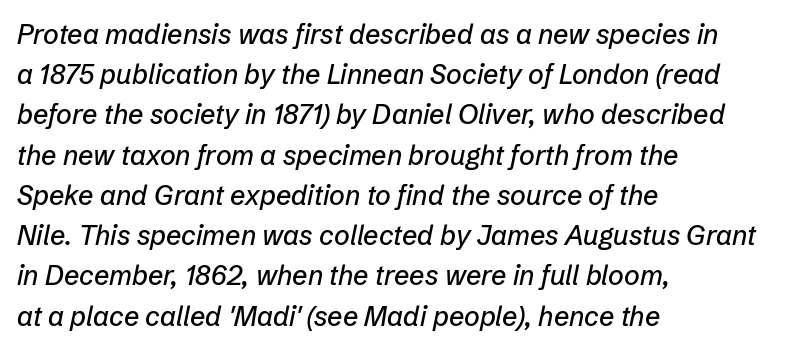
{"italic": "yes", "lean": "right", "slant_degrees": 12, "underline": "no", "align": "left", "line_spacing": "normal", "line_spacing_ratio": 1.49, "letter_spacing": "normal", "letter_spacing_em": 0.0, "glyph_px": 27}
